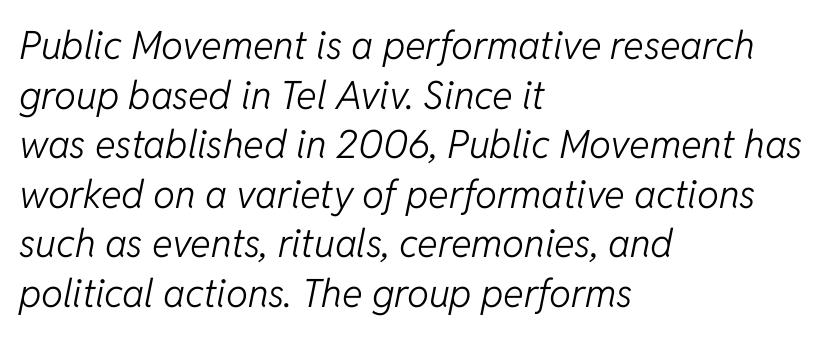
{"italic": "yes", "lean": "right", "slant_degrees": 11, "bold": "no", "weight": "light", "width": "normal", "stroke_contrast": "low", "x_height": "medium", "monospaced": "no", "underline": "no", "align": "left", "line_spacing": "normal", "line_spacing_ratio": 1.27, "letter_spacing": "normal", "letter_spacing_em": 0.0, "glyph_px": 39}
